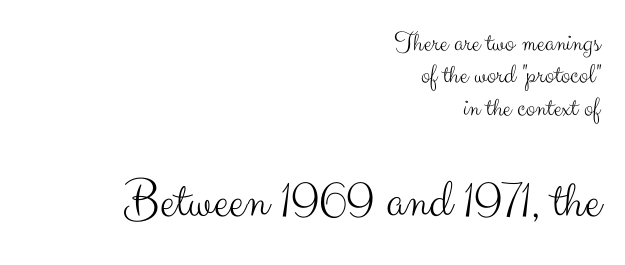
{"serif": "no", "bold": "no", "weight": "light", "width": "normal", "stroke_contrast": "medium", "x_height": "small", "monospaced": "no", "underline": "no", "align": "right", "line_spacing_ratio": 1.16, "letter_spacing": "normal", "letter_spacing_em": 0.0, "larger_block": "second", "size_ratio": 1.96, "glyph_px": 55}
